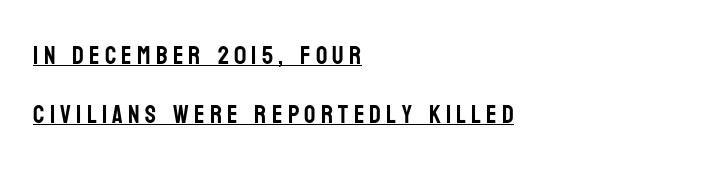
Casual observation: everything's shoved over to the left. Reading down the column, the eye jumps a long way to each next line. Ascenders rise straight up at ninety degrees. Glyph-to-glyph distance is far greater than everyday printed text. Underline: present.
